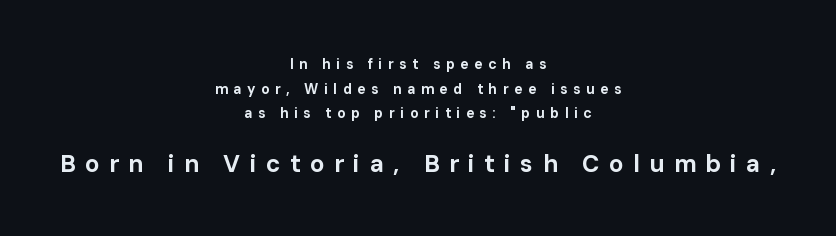
The image shows 24 px bold type, upright; set centered, line spacing 1.76x, unusually wide letter spacing (+0.39 em), not underlined; the second (bottom) block is 1.71x larger.
